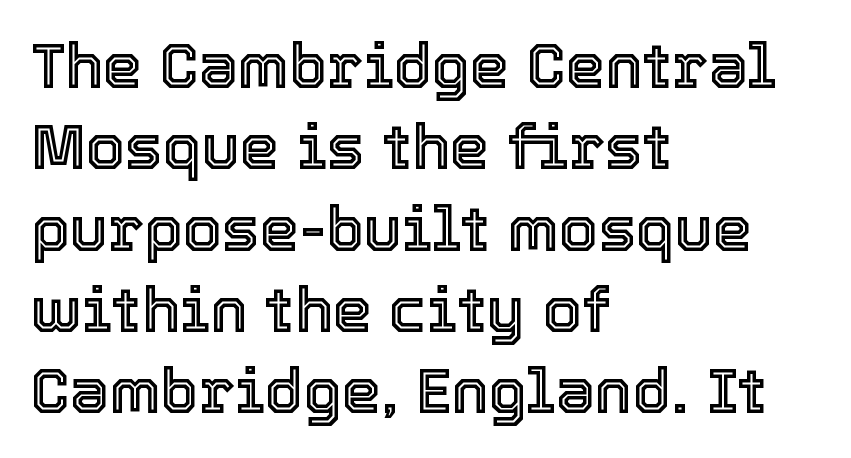
Vertically, the passage feels balanced, rows spaced as you'd expect. Rule under the text: the space is simply empty. This sample has the flowing, uneven cadence of proportional lettering. Is the letter spacing exaggerated? No — it looks like the ordinary default.
